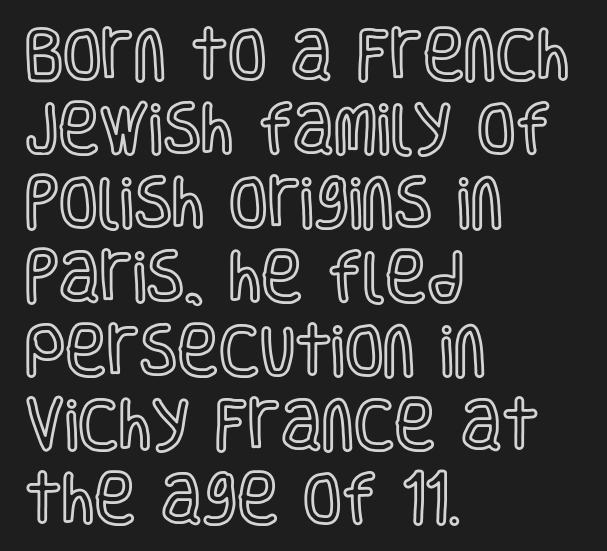
Q: Is the text italic (slanted)? A: No, it is upright.
Q: Is the text underlined? A: No.
Q: How is the paragraph aligned? A: Left-aligned.
Q: Is the spacing between letters normal or unusually wide? A: Normal.
Q: Is the spacing between lines tight, normal or loose? A: Normal.
Q: Width (condensed, normal, or wide)? A: Condensed.
Q: x-height? A: Large.
Q: Monospaced? A: No.
